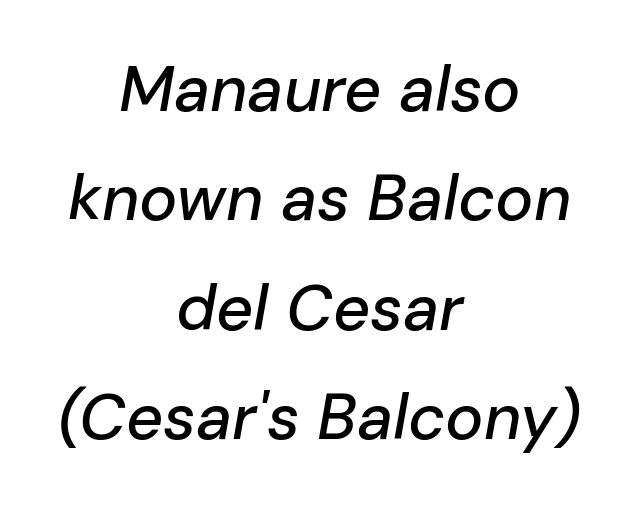
The specimen omits any rule beneath the text block's lines. Glyph-to-glyph distance matches everyday printed text. The passage shown is typed in a proportional face where columns would drift. An italicized treatment has been applied to the whole sample. This sample is center-justified, so both line endings float freely.
